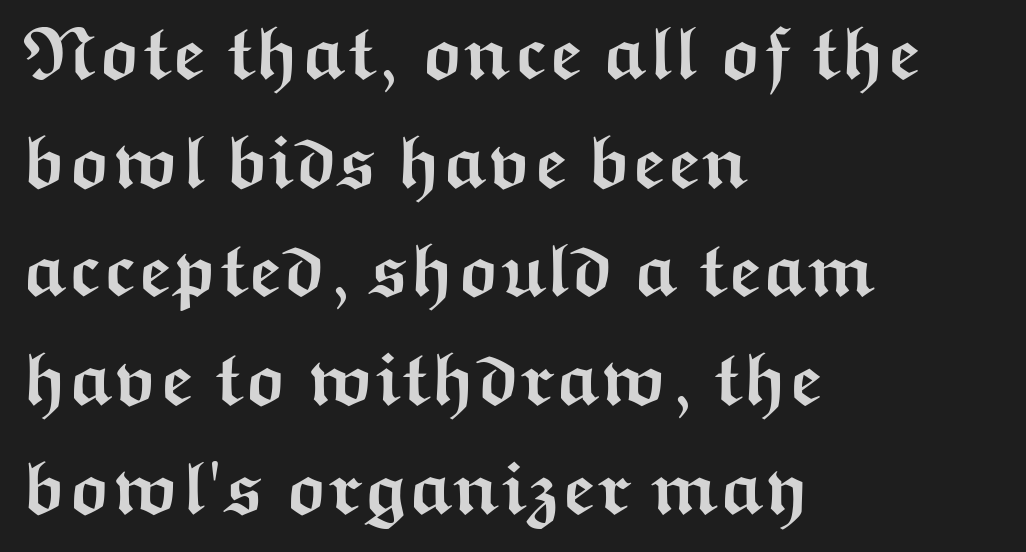
Q: Is the text bold? A: Yes.
Q: Is the text italic (slanted)? A: No, it is upright.
Q: Is the typeface a serif or a sans-serif typeface? A: Sans-serif.
Q: Is the text underlined? A: No.
Q: How is the paragraph aligned? A: Left-aligned.
Q: Is the spacing between letters normal or unusually wide? A: Normal.
Q: Is the spacing between lines tight, normal or loose? A: Normal.
Q: Width (condensed, normal, or wide)? A: Wide.
Q: Stroke contrast? A: Medium.
Q: x-height? A: Medium.
Q: Monospaced? A: No.
